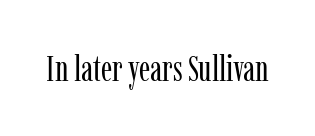
The letterforms sit shoulder to shoulder at normal distance. Ordinary non-slanted type is in use. The designer went with a serif here, giving each stem small feet. Is the stroke heavy? The answer is a plain regular-or-lighter. The face used here is proportionally spaced, like ordinary book or web type.
